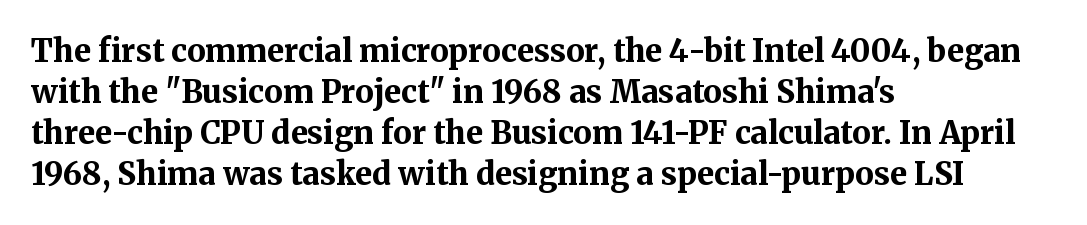
{"serif": "yes", "italic": "no", "bold": "yes", "weight": "bold", "width": "normal", "stroke_contrast": "medium", "x_height": "medium", "monospaced": "no", "underline": "no", "align": "left", "line_spacing": "normal", "line_spacing_ratio": 1.32, "letter_spacing": "normal", "letter_spacing_em": 0.0, "glyph_px": 31}
